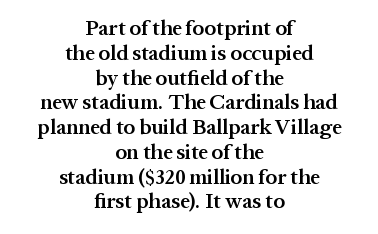
Q: Is the text bold? A: Semi-bold.
Q: Is the text italic (slanted)? A: No, it is upright.
Q: Is the text underlined? A: No.
Q: How is the paragraph aligned? A: Centered.
Q: Is the spacing between letters normal or unusually wide? A: Normal.
